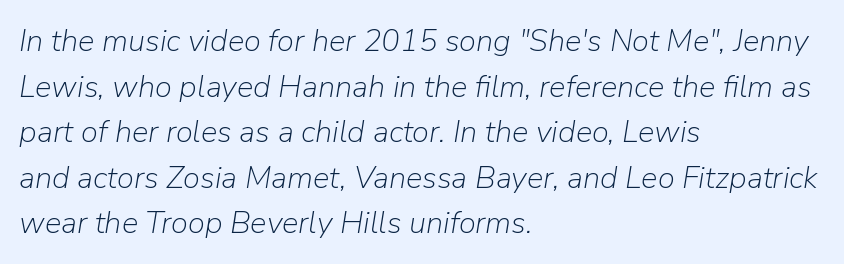
{"italic": "yes", "lean": "right", "slant_degrees": 9, "bold": "no", "weight": "light", "width": "normal", "stroke_contrast": "low", "x_height": "medium", "monospaced": "no", "underline": "no", "align": "left", "line_spacing": "normal", "line_spacing_ratio": 1.47, "letter_spacing": "normal", "letter_spacing_em": 0.0, "glyph_px": 31}
